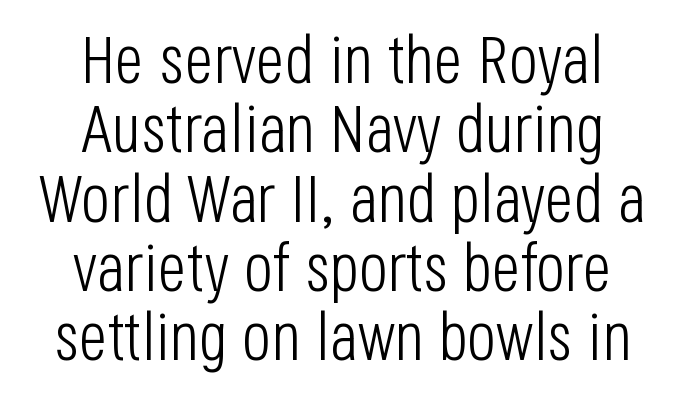
The string is rendered with underlining switched off. A centered setting, common on invitations and titles, is used for this passage. Spacing between characters is what you'd get straight out of the box. You could not count columns in this text — the font is proportionally spaced.
